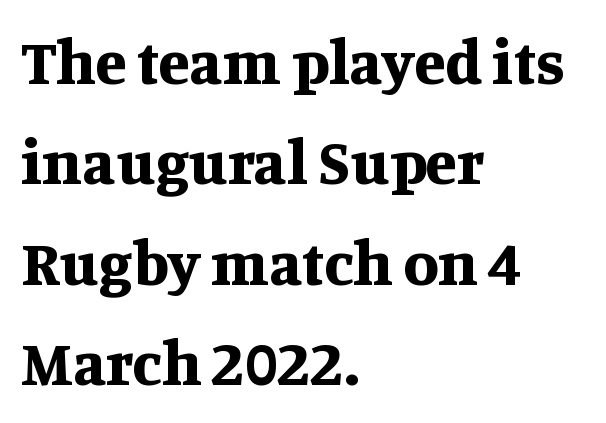
Q: Is the text bold? A: Yes.
Q: Is the text italic (slanted)? A: No, it is upright.
Q: Is the typeface a serif or a sans-serif typeface? A: Serif.
Q: Is the text underlined? A: No.
Q: How is the paragraph aligned? A: Left-aligned.
Q: Is the spacing between letters normal or unusually wide? A: Normal.
Q: Is the spacing between lines tight, normal or loose? A: Normal.
Q: Width (condensed, normal, or wide)? A: Normal.
Q: Stroke contrast? A: Medium.
Q: x-height? A: Large.
Q: Monospaced? A: No.
